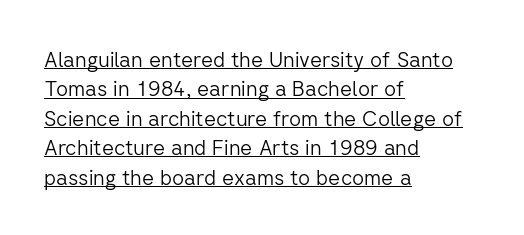
The image shows 21 px text type, upright; set left-aligned, normal line spacing (1.4x), normal letter spacing, underlined.
